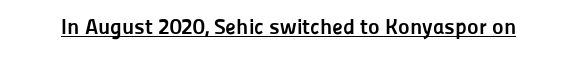
The image shows 22 px bold type, upright; set normal letter spacing, underlined.
